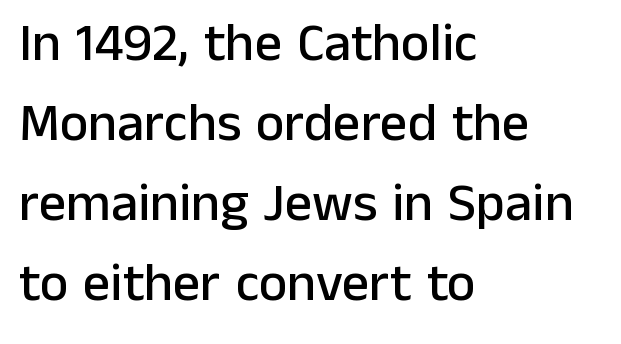
{"serif": "no", "italic": "no", "width": "normal", "stroke_contrast": "low", "x_height": "medium", "monospaced": "no", "underline": "no", "align": "left", "line_spacing": "normal", "line_spacing_ratio": 1.48, "letter_spacing": "normal", "letter_spacing_em": 0.0, "glyph_px": 54}
